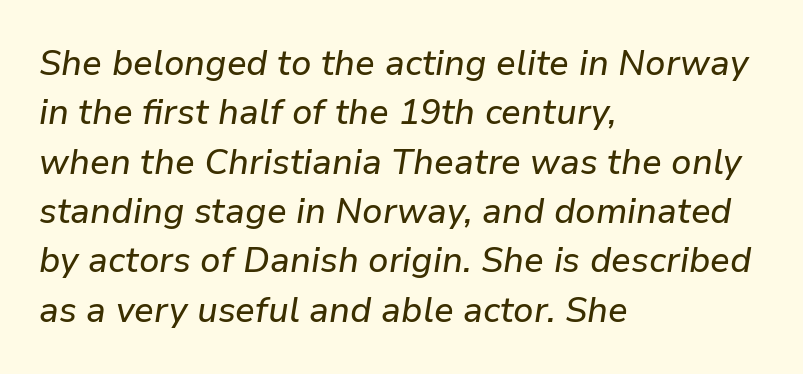
The font's italic variant was chosen for this text. These lines stack with their left ends in a neat column. A typesetter would call this zero additional tracking. A bare baseline throughout the passage.
